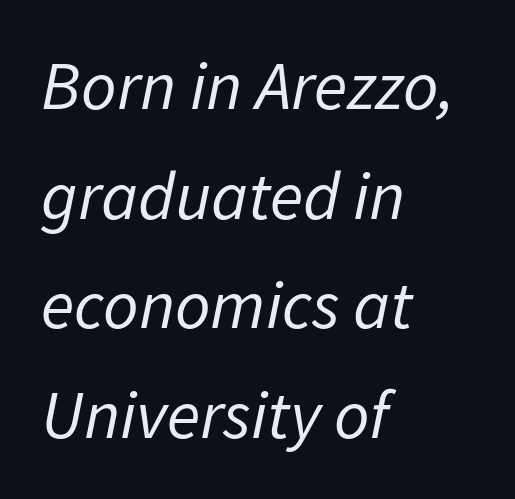
{"italic": "yes", "lean": "right", "slant_degrees": 11, "bold": "no", "weight": "regular", "width": "normal", "stroke_contrast": "low", "x_height": "medium", "monospaced": "no", "underline": "no", "align": "left", "line_spacing": "normal", "line_spacing_ratio": 1.59, "letter_spacing": "normal", "letter_spacing_em": 0.0, "glyph_px": 69}
